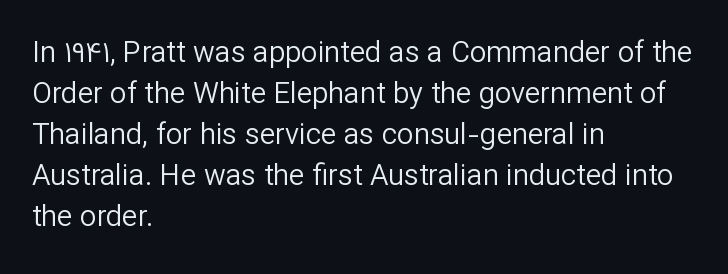
The image shows 29 px regular-weight sans-serif type, upright; set left-aligned, normal line spacing (1.41x), normal letter spacing, not underlined; low stroke contrast and a medium x-height.
